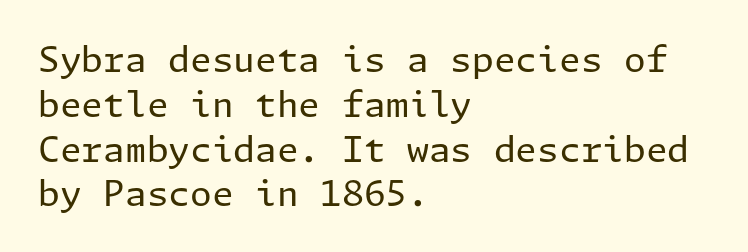
Unbolded letterforms with no extra heft. Tall strokes in this sample are plumb rather than angled. Each word holds together tightly as a unit, with standard inter-letter gaps. The glyphs are unaccompanied by any horizontal stroke below them. Is the block centered? No — it sits flush against the left margin. These lines are composed in type without serifs.
